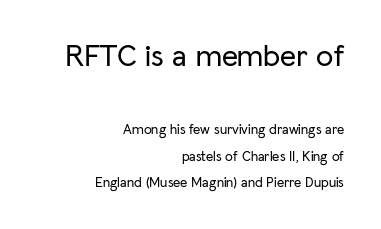
The image shows 31 px sans-serif type, upright; set right-aligned, line spacing 1.89x, normal letter spacing, not underlined; the first (top) block is 2.21x larger; low stroke contrast and a medium x-height.
